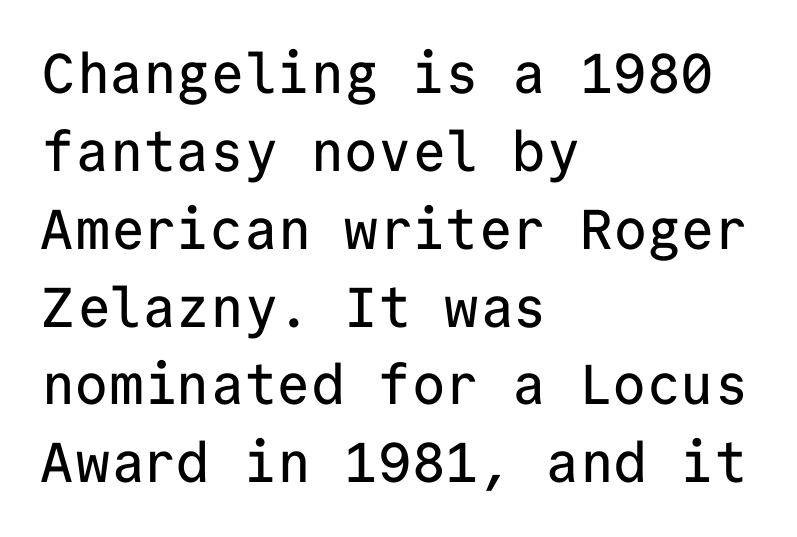
Ascenders rise straight up at ninety degrees. The rendering shows plain stroke endings on the letterforms — a sans-serif design. Interline gaps are of average width in this sample. Each word holds together tightly as a unit, with standard inter-letter gaps. The space beneath each line is pristine and unruled.
